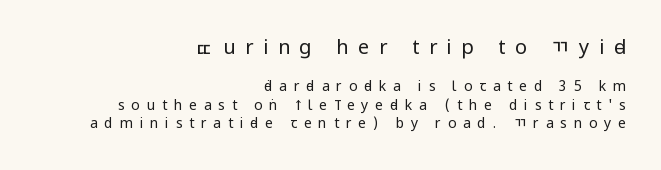
{"italic": "no", "bold": "no", "underline": "no", "align": "right", "line_spacing": "normal", "line_spacing_ratio": 1.34, "letter_spacing": "wide", "letter_spacing_em": 0.48, "larger_block": "first", "size_ratio": 1.43, "glyph_px": 20}
